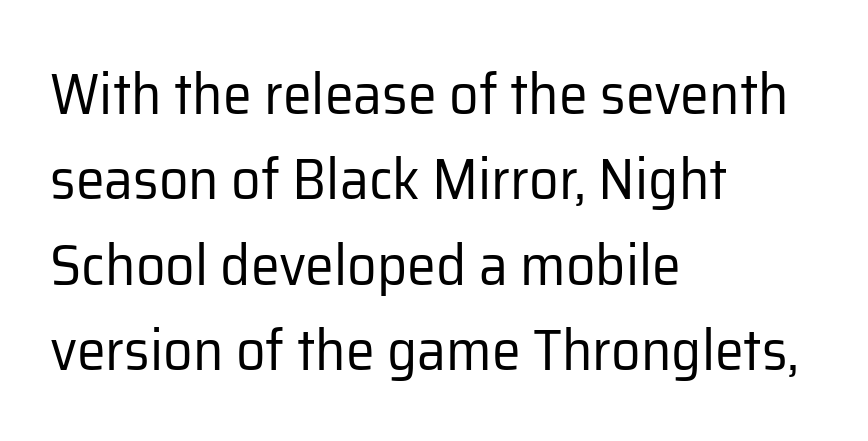
{"serif": "no", "italic": "no", "bold": "no", "weight": "regular", "width": "normal", "stroke_contrast": "low", "x_height": "medium", "monospaced": "no", "underline": "no", "align": "left", "line_spacing": "normal", "line_spacing_ratio": 1.47, "letter_spacing": "normal", "letter_spacing_em": 0.0, "glyph_px": 58}
